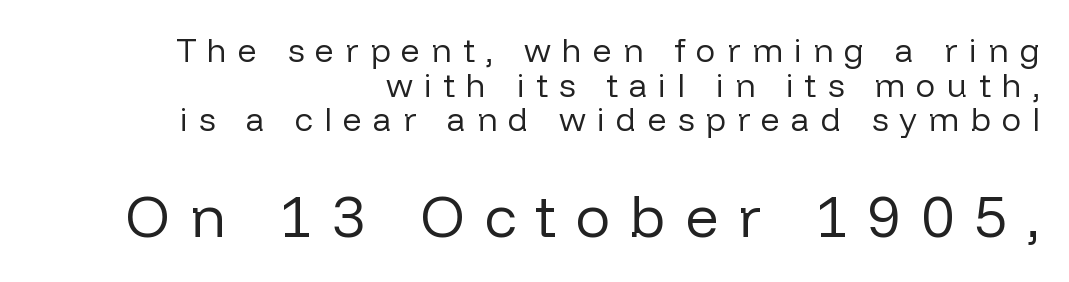
Q: Is the text bold? A: No.
Q: Is the text italic (slanted)? A: No, it is upright.
Q: Is the typeface a serif or a sans-serif typeface? A: Sans-serif.
Q: Is the text underlined? A: No.
Q: How is the paragraph aligned? A: Right-aligned.
Q: Is the spacing between letters normal or unusually wide? A: Unusually wide.
Q: Is the spacing between lines tight, normal or loose? A: Tight.
Q: Which block of text is set in a larger size, the first (top) or the second (bottom)? A: The second (bottom) one.
Q: Width (condensed, normal, or wide)? A: Normal.
Q: Stroke contrast? A: Low.
Q: x-height? A: Medium.
Q: Monospaced? A: No.
